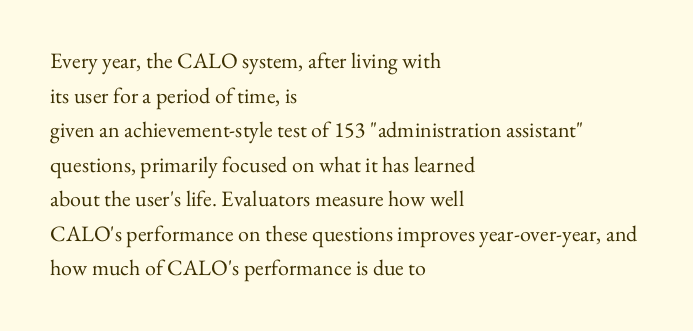
Q: Is the text bold? A: No.
Q: Is the text italic (slanted)? A: No, it is upright.
Q: Is the text underlined? A: No.
Q: How is the paragraph aligned? A: Left-aligned.
Q: Is the spacing between letters normal or unusually wide? A: Normal.
Q: Is the spacing between lines tight, normal or loose? A: Normal.
